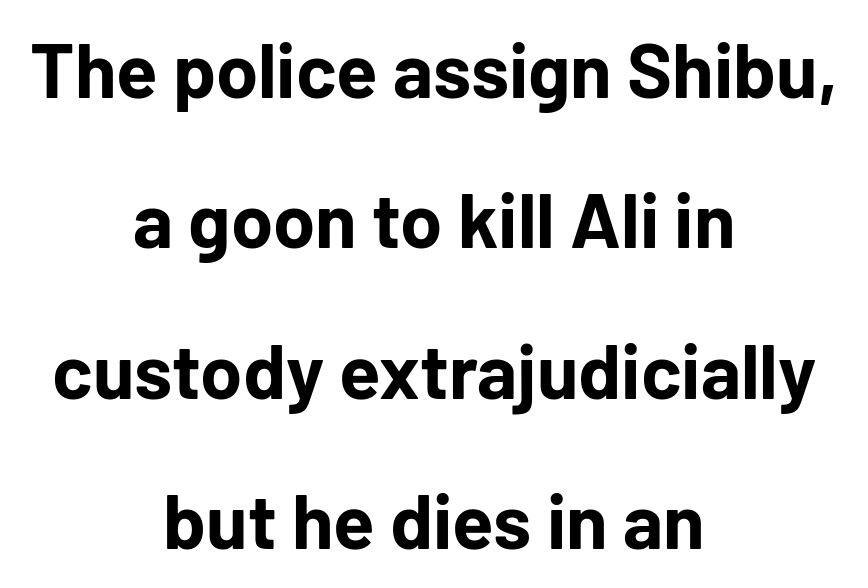
Q: Is the text bold? A: Yes.
Q: Is the text italic (slanted)? A: No, it is upright.
Q: Is the typeface a serif or a sans-serif typeface? A: Sans-serif.
Q: Is the text underlined? A: No.
Q: How is the paragraph aligned? A: Centered.
Q: Is the spacing between letters normal or unusually wide? A: Normal.
Q: Is the spacing between lines tight, normal or loose? A: Loose.
Q: Width (condensed, normal, or wide)? A: Normal.
Q: Stroke contrast? A: Low.
Q: x-height? A: Medium.
Q: Monospaced? A: No.
